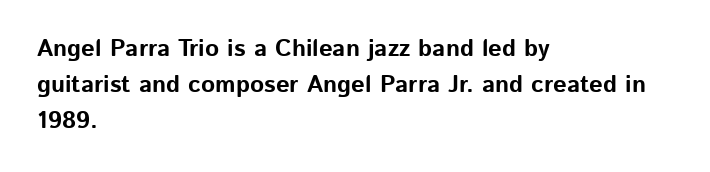
The vertical gap from one line to the next is medium. In terms of posture, this sample is upright. Look at the stroke-to-counter ratio: heavy, a bold. Clear beneath every line of the passage. Casual observation: everything's shoved over to the left. You could call the tracking neutral — neither tight nor loose.
